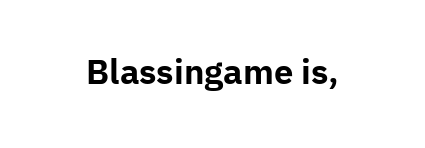
The image shows 33 px bold sans-serif type, upright; set normal letter spacing, not underlined; low stroke contrast and a medium x-height.
